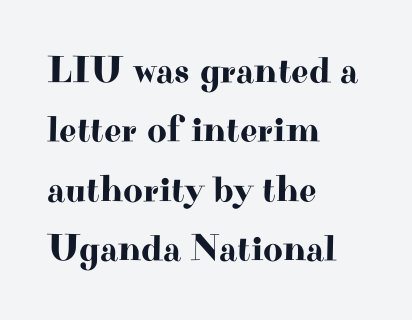
The image shows 38 px wide serif type, upright; set left-aligned, normal line spacing (1.56x), normal letter spacing, not underlined; high stroke contrast and a small x-height.
